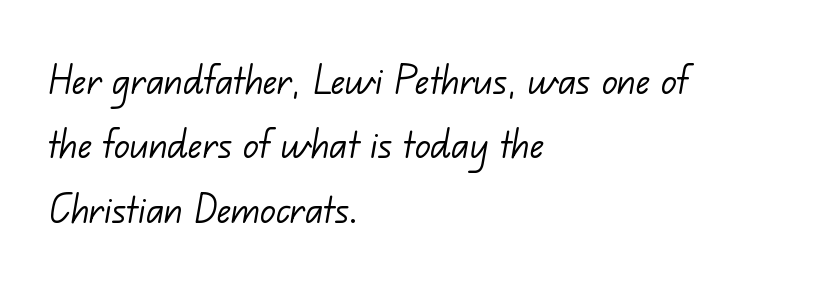
Q: Is the text bold? A: No.
Q: Is the typeface a serif or a sans-serif typeface? A: Sans-serif.
Q: Is the text underlined? A: No.
Q: How is the paragraph aligned? A: Left-aligned.
Q: Is the spacing between letters normal or unusually wide? A: Normal.
Q: Is the spacing between lines tight, normal or loose? A: Normal.
Q: Width (condensed, normal, or wide)? A: Normal.
Q: Stroke contrast? A: Low.
Q: x-height? A: Small.
Q: Monospaced? A: No.
